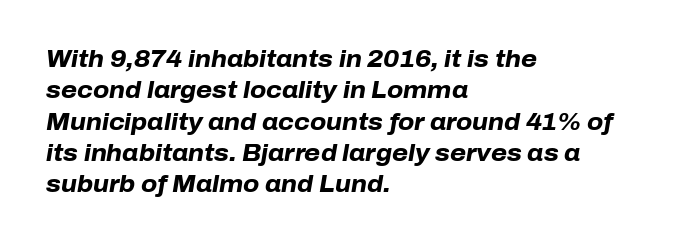
Q: Is the text bold? A: Yes.
Q: Is the text italic (slanted)? A: Yes, it leans right by about 10 degrees.
Q: Is the text underlined? A: No.
Q: How is the paragraph aligned? A: Left-aligned.
Q: Is the spacing between letters normal or unusually wide? A: Normal.
Q: Is the spacing between lines tight, normal or loose? A: Normal.
